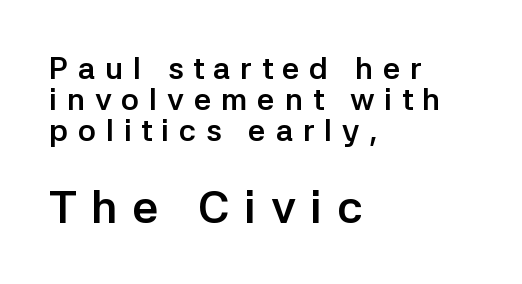
The image shows 46 px semibold sans-serif type, upright; set left-aligned, tight line spacing (1.0x), unusually wide letter spacing (+0.31 em), not underlined; the second (bottom) block is 1.48x larger; low stroke contrast and a medium x-height.
